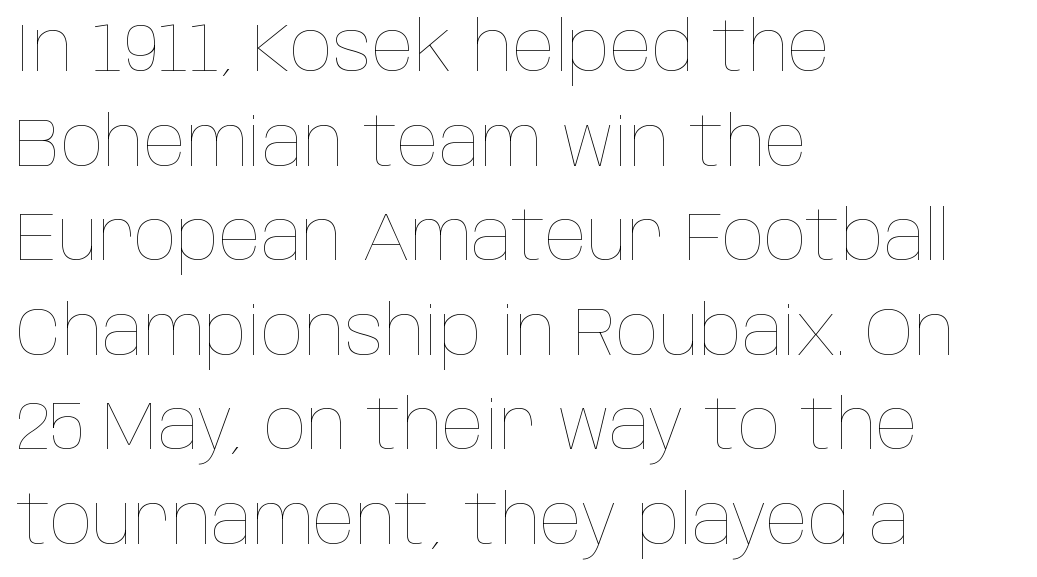
Vertically, the passage feels balanced, rows spaced as you'd expect. A roman cut, with each character standing at attention. A quiet, ordinary-to-light weight characterises the typeface. The compositor pushed each line to the left boundary.
